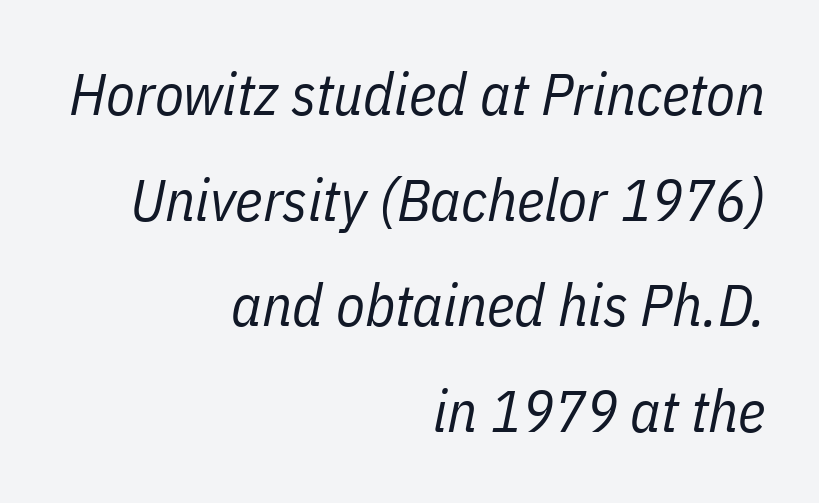
The image shows 59 px regular-weight, condensed type, italic (leaning right); set right-aligned, line spacing 1.79x, normal letter spacing, not underlined; low stroke contrast and a medium x-height.
